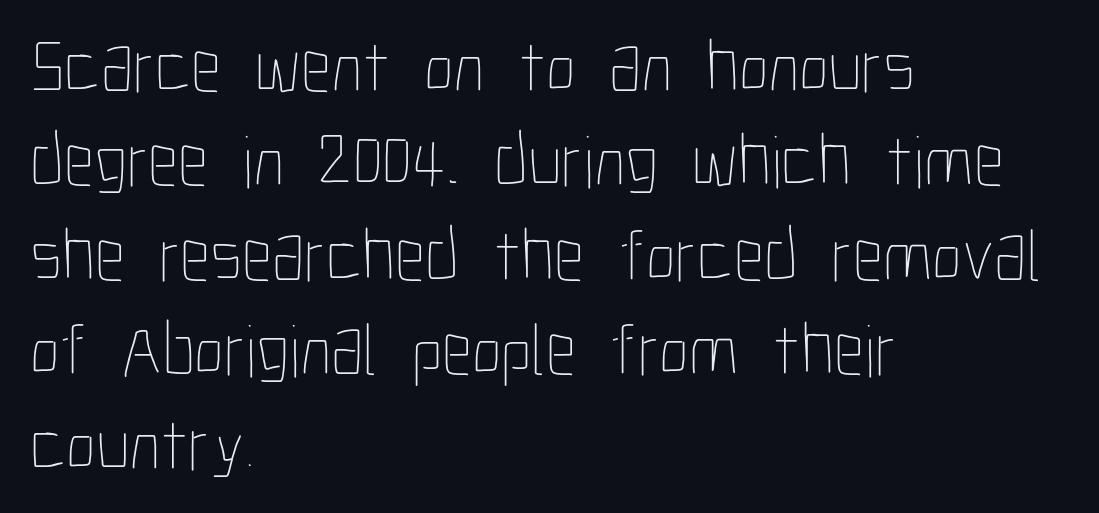
The image shows 75 px thin, condensed type, upright; set left-aligned, normal line spacing (1.26x), normal letter spacing, not underlined; low stroke contrast and a medium x-height.
